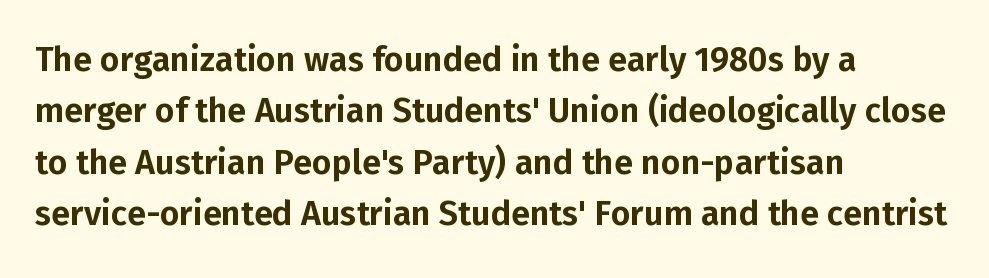
Posture: vertical. This sample keeps an unexceptional amount of space between lines. Grotesque or geometric, the face here clearly has no serifs. Looks like regular typesetting: each glyph gets only the width it needs.
